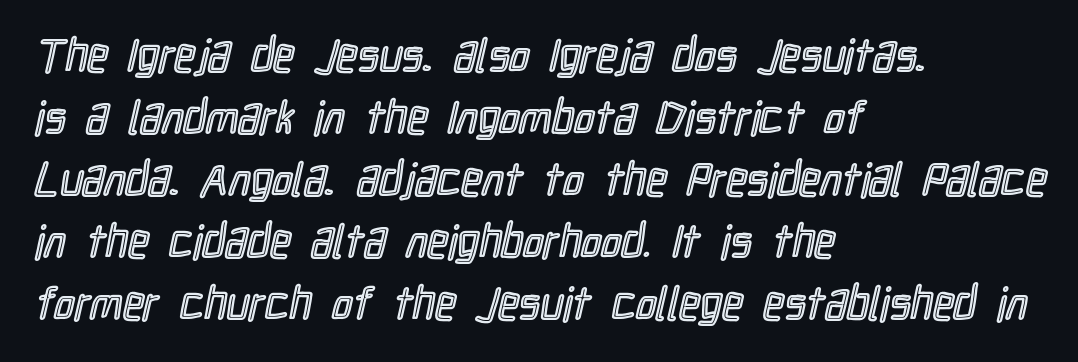
Students, observe: this is what conventionally led text looks like. The area under the type is left untouched. The compositor pushed each line to the left boundary. Between one letter and the next there's only the usual sliver of space. Each letter keeps its own natural width here, so spacing adapts to shape.
